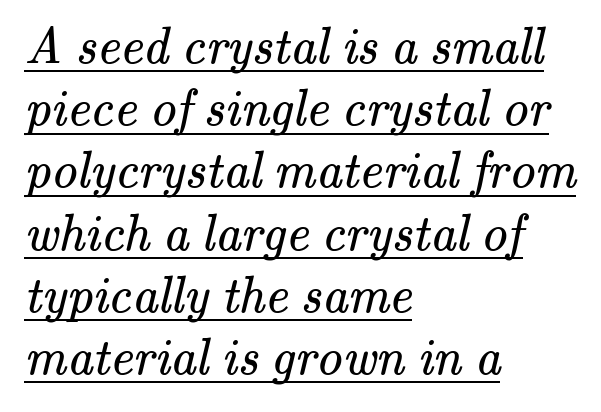
{"serif": "yes", "bold": "no", "weight": "regular", "width": "normal", "stroke_contrast": "medium", "x_height": "small", "monospaced": "no", "underline": "yes", "align": "left", "line_spacing_ratio": 1.22, "letter_spacing": "normal", "letter_spacing_em": 0.0, "glyph_px": 51}
